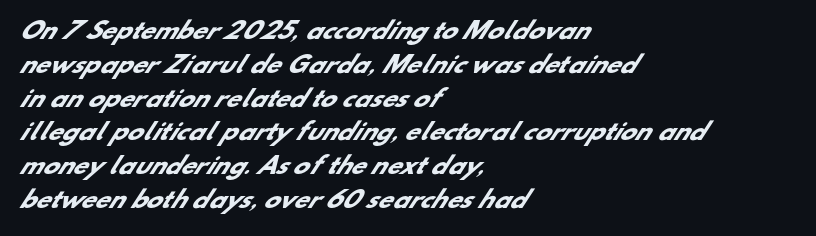
The block of text has a typical density, with ordinary space between rows. Words appear dense and cohesive because spacing is normal. A classic flush-left, rag-right setting is used for this passage. Summary of weight: heavy, a full bold. The string is rendered with underlining switched off.
